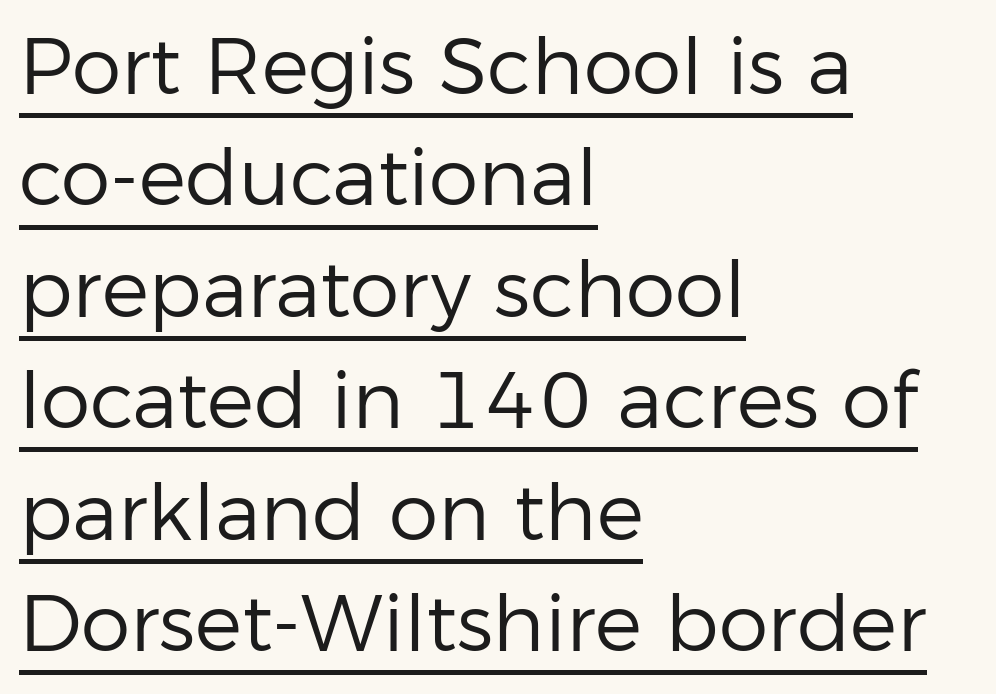
The image shows 79 px regular-weight sans-serif type, upright; set left-aligned, normal line spacing (1.41x), normal letter spacing, underlined; low stroke contrast and a medium x-height.
